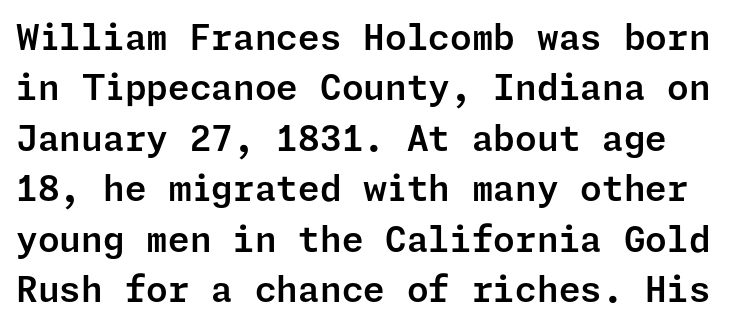
Q: Is the text italic (slanted)? A: No, it is upright.
Q: Is the typeface a serif or a sans-serif typeface? A: Sans-serif.
Q: Is the text underlined? A: No.
Q: Is the spacing between letters normal or unusually wide? A: Normal.
Q: Is the spacing between lines tight, normal or loose? A: Normal.
Q: Width (condensed, normal, or wide)? A: Normal.
Q: Stroke contrast? A: Low.
Q: x-height? A: Medium.
